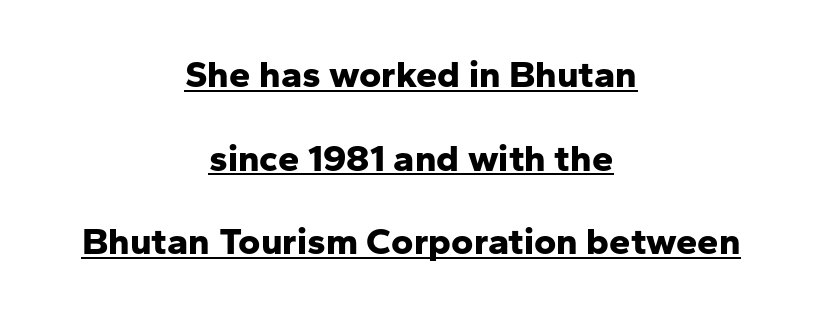
{"serif": "no", "italic": "no", "bold": "yes", "weight": "bold", "width": "normal", "stroke_contrast": "low", "x_height": "medium", "monospaced": "no", "underline": "yes", "align": "center", "line_spacing": "loose", "line_spacing_ratio": 2.2, "letter_spacing": "normal", "letter_spacing_em": 0.0, "glyph_px": 38}
